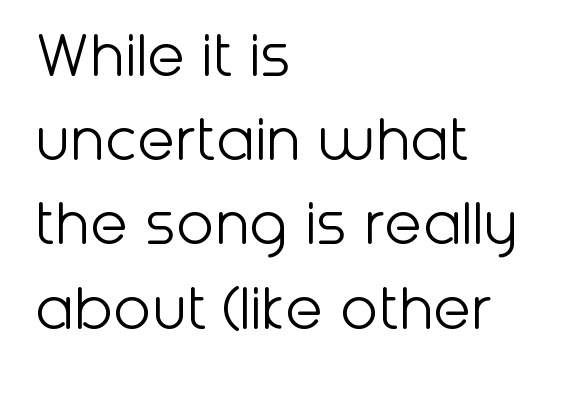
The image shows 69 px light sans-serif type, upright; set left-aligned, line spacing 1.22x, normal letter spacing, not underlined; low stroke contrast and a medium x-height.
